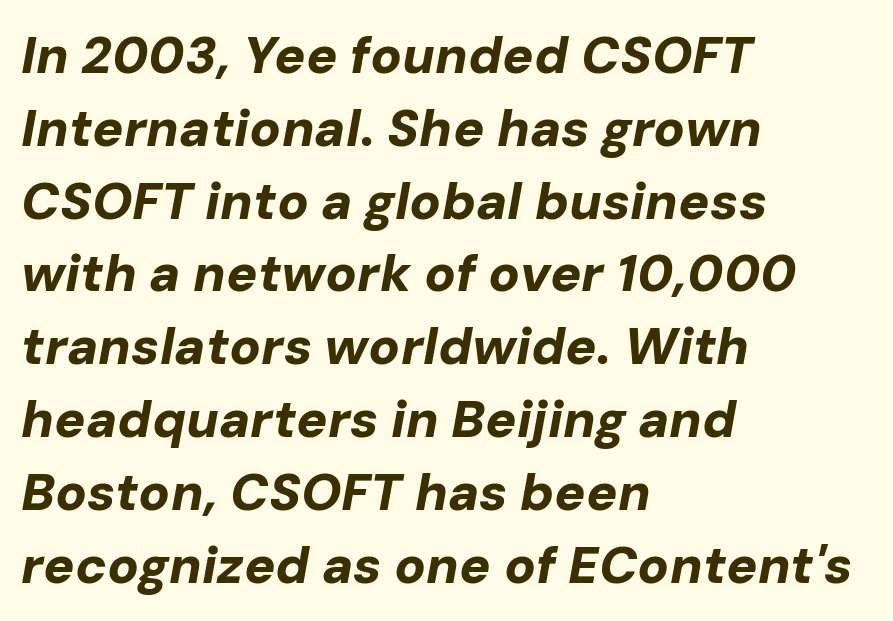
The letters advance in unequal steps, a hallmark of proportional type. There's an unmistakable incline to the writing here. The line texture is even and compact thanks to regular tracking. Notice how thick the strokes are: this is what a full bold looks like. Notice how the passage keeps a crisp vertical edge on the left only.
